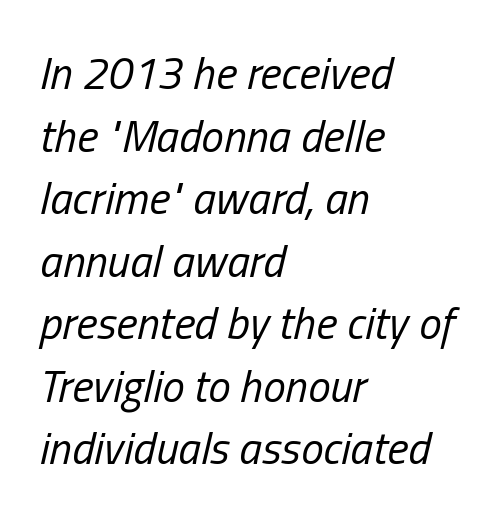
The image shows 45 px regular-weight, condensed type, italic (leaning right); set left-aligned, normal line spacing (1.39x), normal letter spacing, not underlined; low stroke contrast and a medium x-height.
